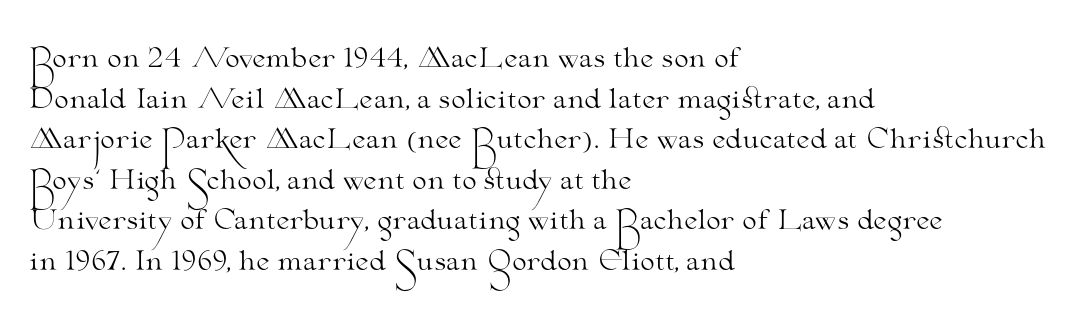
{"italic": "no", "bold": "no", "underline": "no", "align": "left", "line_spacing": "normal", "line_spacing_ratio": 1.56, "letter_spacing": "normal", "letter_spacing_em": 0.0, "glyph_px": 26}
